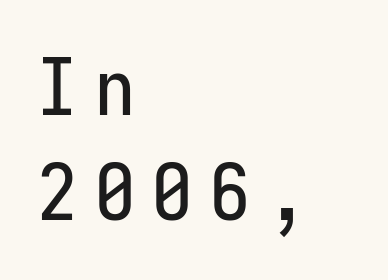
Q: Is the text italic (slanted)? A: No, it is upright.
Q: Is the typeface a serif or a sans-serif typeface? A: Sans-serif.
Q: Is the text underlined? A: No.
Q: How is the paragraph aligned? A: Left-aligned.
Q: Is the spacing between letters normal or unusually wide? A: Unusually wide.
Q: Is the spacing between lines tight, normal or loose? A: Normal.
Q: Width (condensed, normal, or wide)? A: Condensed.
Q: Stroke contrast? A: Low.
Q: x-height? A: Medium.
Q: Monospaced? A: Yes.
